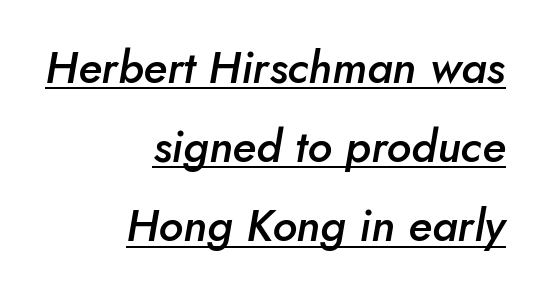
The image shows 45 px semibold type, italic (leaning right); set right-aligned, line spacing 1.76x, normal letter spacing, underlined; low stroke contrast and a small x-height.
